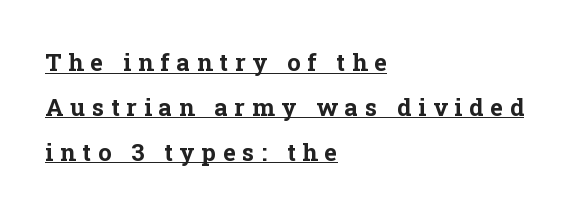
Q: Is the text bold? A: Yes.
Q: Is the text italic (slanted)? A: No, it is upright.
Q: Is the text underlined? A: Yes.
Q: How is the paragraph aligned? A: Left-aligned.
Q: Is the spacing between letters normal or unusually wide? A: Unusually wide.
